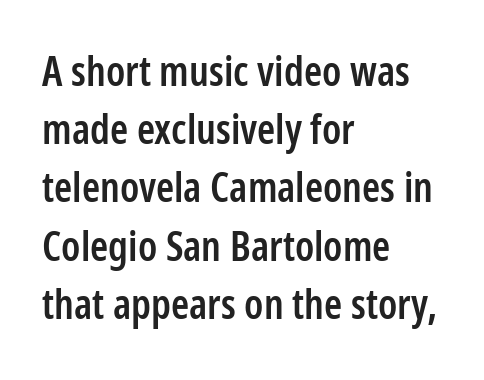
Q: Is the text bold? A: Semi-bold.
Q: Is the text italic (slanted)? A: No, it is upright.
Q: Is the typeface a serif or a sans-serif typeface? A: Sans-serif.
Q: Is the text underlined? A: No.
Q: How is the paragraph aligned? A: Left-aligned.
Q: Is the spacing between letters normal or unusually wide? A: Normal.
Q: Is the spacing between lines tight, normal or loose? A: Normal.
Q: Width (condensed, normal, or wide)? A: Condensed.
Q: Stroke contrast? A: Low.
Q: x-height? A: Medium.
Q: Monospaced? A: No.
